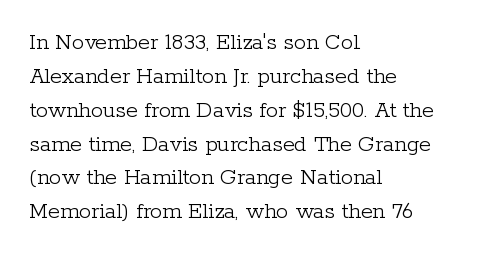
Q: Is the text bold? A: No.
Q: Is the text italic (slanted)? A: No, it is upright.
Q: Is the text underlined? A: No.
Q: How is the paragraph aligned? A: Left-aligned.
Q: Is the spacing between letters normal or unusually wide? A: Normal.
Q: Is the spacing between lines tight, normal or loose? A: Normal.
